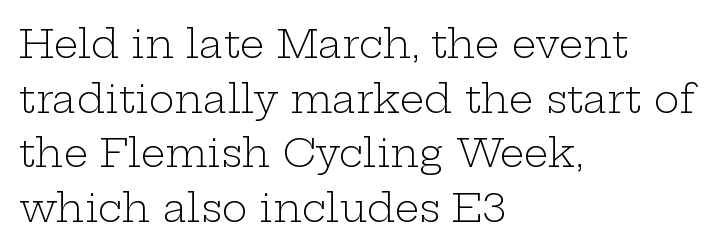
Q: Is the text bold? A: No.
Q: Is the text italic (slanted)? A: No, it is upright.
Q: Is the typeface a serif or a sans-serif typeface? A: Serif.
Q: Is the text underlined? A: No.
Q: How is the paragraph aligned? A: Left-aligned.
Q: Is the spacing between letters normal or unusually wide? A: Normal.
Q: Is the spacing between lines tight, normal or loose? A: Normal.
Q: Width (condensed, normal, or wide)? A: Wide.
Q: Stroke contrast? A: Low.
Q: x-height? A: Medium.
Q: Monospaced? A: No.
